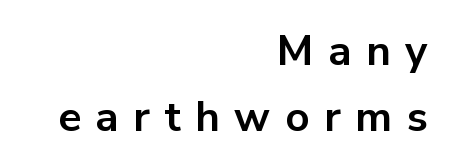
Glance below the letters and you will spot only blank space. Rendered with straight, roman letterforms. As a designer I'd log this as weight 700, bold. The rendering uses natural spacing where letterforms have individual widths.
